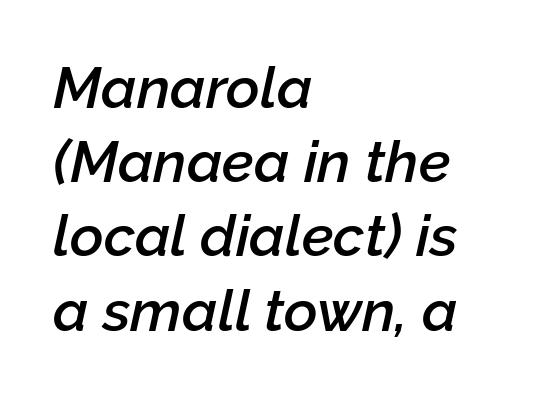
Q: Is the text bold? A: Semi-bold.
Q: Is the text italic (slanted)? A: Yes, it leans right by about 12 degrees.
Q: Is the text underlined? A: No.
Q: How is the paragraph aligned? A: Left-aligned.
Q: Is the spacing between letters normal or unusually wide? A: Normal.
Q: Is the spacing between lines tight, normal or loose? A: Normal.
Q: Width (condensed, normal, or wide)? A: Normal.
Q: Stroke contrast? A: Low.
Q: x-height? A: Medium.
Q: Monospaced? A: No.
